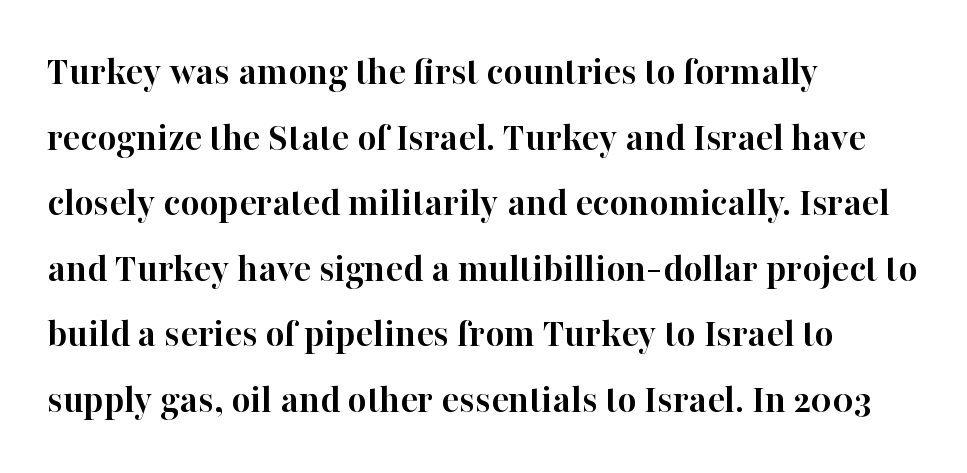
The image shows 41 px semibold serif type, upright; set left-aligned, normal line spacing (1.6x), normal letter spacing, not underlined; high stroke contrast and a medium x-height.
